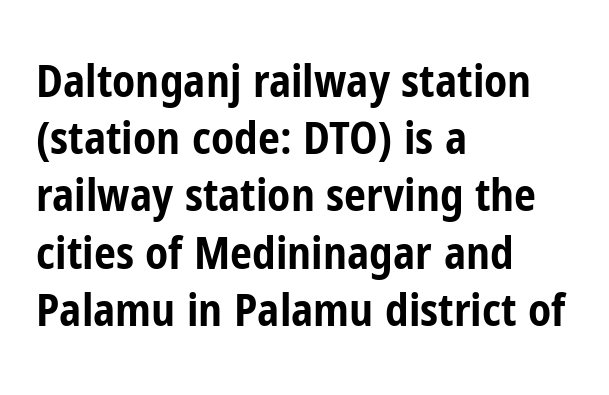
The image shows 44 px bold, condensed sans-serif type, upright; set left-aligned, normal line spacing (1.3x), normal letter spacing, not underlined; low stroke contrast and a medium x-height.
